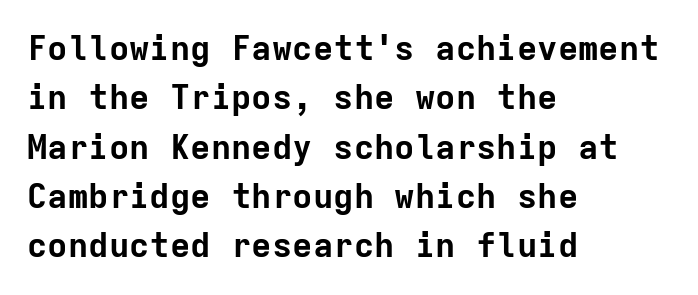
The image shows 34 px bold sans-serif type, upright, monospaced; set left-aligned, normal line spacing (1.45x), normal letter spacing, not underlined; low stroke contrast and a medium x-height.
